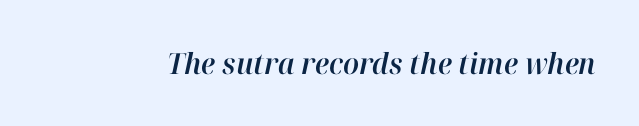
Q: Is the text italic (slanted)? A: Yes, it leans right by about 12 degrees.
Q: Is the text underlined? A: No.
Q: Is the spacing between letters normal or unusually wide? A: Normal.
Q: Width (condensed, normal, or wide)? A: Normal.
Q: Stroke contrast? A: High.
Q: x-height? A: Medium.
Q: Monospaced? A: No.
